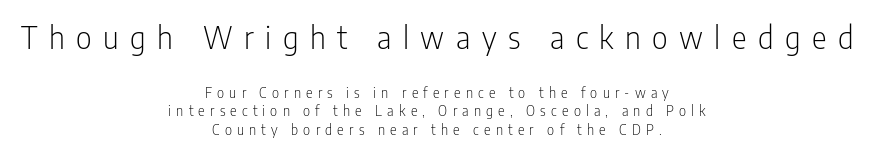
The image shows 31 px light, condensed sans-serif type, upright; set centered, normal line spacing (1.32x), unusually wide letter spacing (+0.37 em), not underlined; the first (top) block is 2.21x larger; low stroke contrast and a medium x-height.
